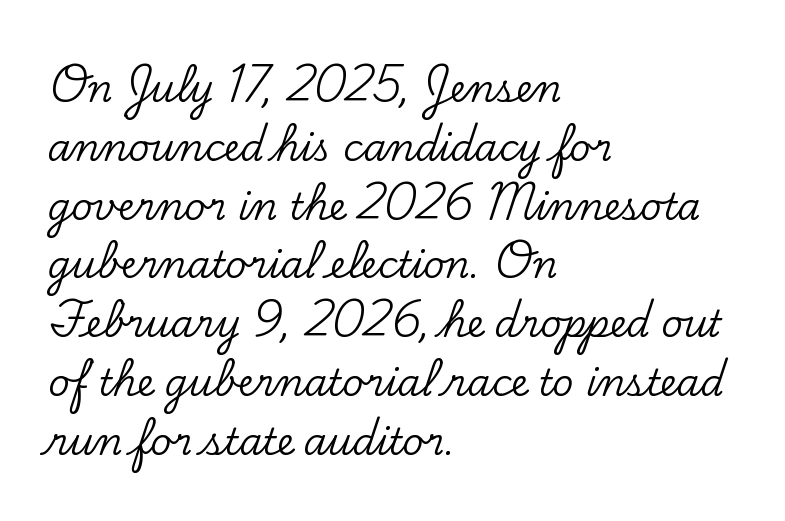
The image shows 37 px serif type; set left-aligned, normal line spacing (1.59x), normal letter spacing, not underlined; low stroke contrast and a small x-height.
